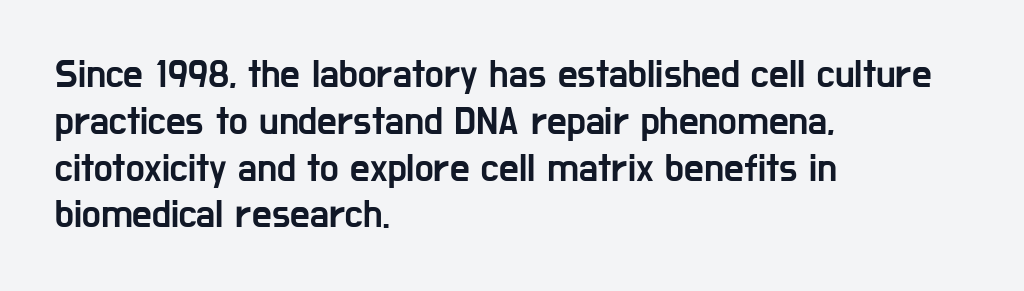
{"serif": "no", "italic": "no", "width": "condensed", "stroke_contrast": "low", "x_height": "medium", "monospaced": "no", "underline": "no", "align": "left", "line_spacing_ratio": 1.2, "letter_spacing": "normal", "letter_spacing_em": 0.0, "glyph_px": 39}
